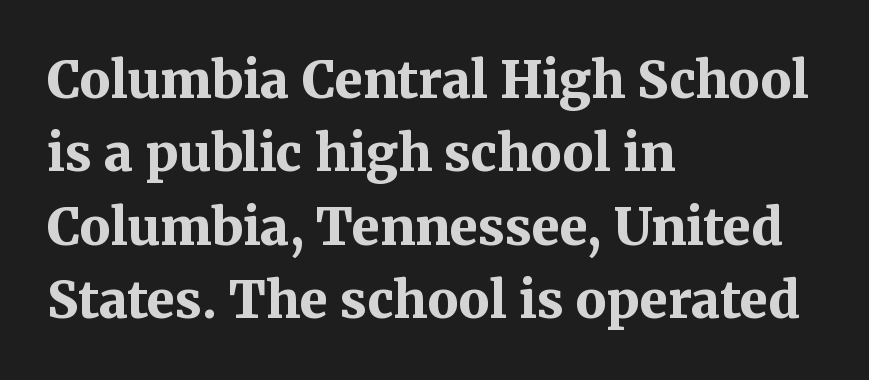
The image shows 51 px bold serif type, upright; set left-aligned, normal line spacing (1.44x), normal letter spacing, not underlined; medium stroke contrast and a medium x-height.
